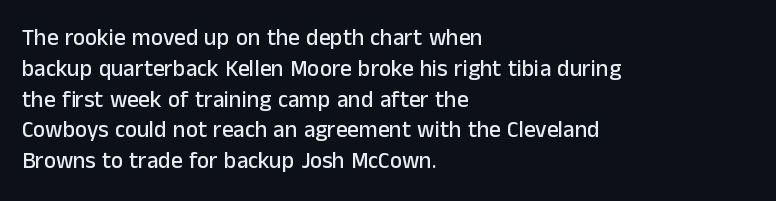
Q: Is the text italic (slanted)? A: No, it is upright.
Q: Is the text underlined? A: No.
Q: How is the paragraph aligned? A: Left-aligned.
Q: Is the spacing between letters normal or unusually wide? A: Normal.
Q: Is the spacing between lines tight, normal or loose? A: Normal.
